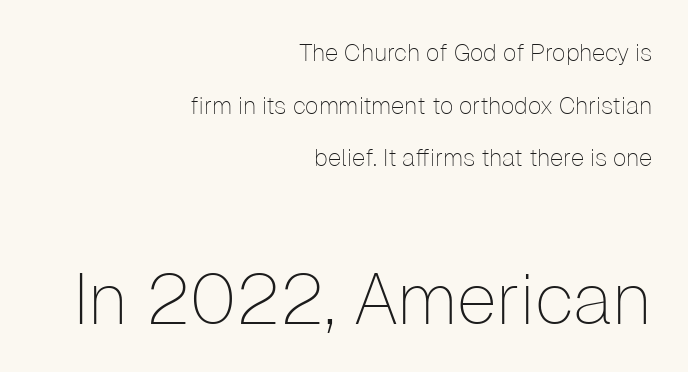
{"serif": "no", "italic": "no", "bold": "no", "weight": "thin", "width": "normal", "stroke_contrast": "low", "x_height": "medium", "monospaced": "no", "underline": "no", "align": "right", "line_spacing": "loose", "line_spacing_ratio": 2.19, "letter_spacing": "normal", "letter_spacing_em": 0.0, "larger_block": "second", "size_ratio": 3.0, "glyph_px": 72}
